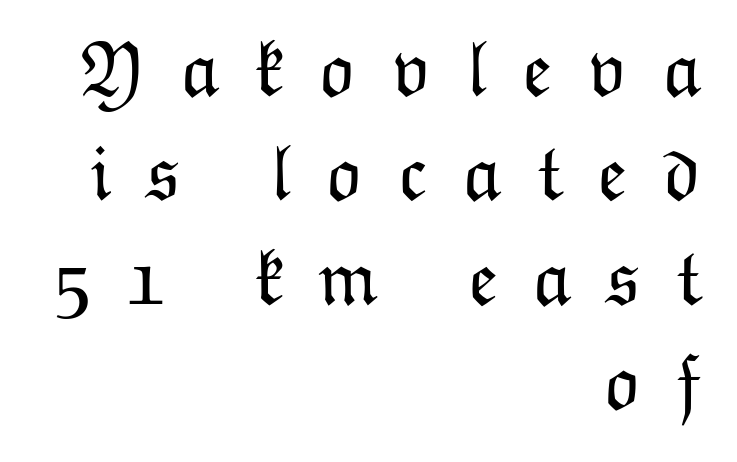
Q: Is the text bold? A: No.
Q: Is the text italic (slanted)? A: No, it is upright.
Q: Is the text underlined? A: No.
Q: How is the paragraph aligned? A: Right-aligned.
Q: Is the spacing between letters normal or unusually wide? A: Unusually wide.
Q: Is the spacing between lines tight, normal or loose? A: Normal.
Q: Width (condensed, normal, or wide)? A: Normal.
Q: Stroke contrast? A: Low.
Q: x-height? A: Medium.
Q: Monospaced? A: No.
